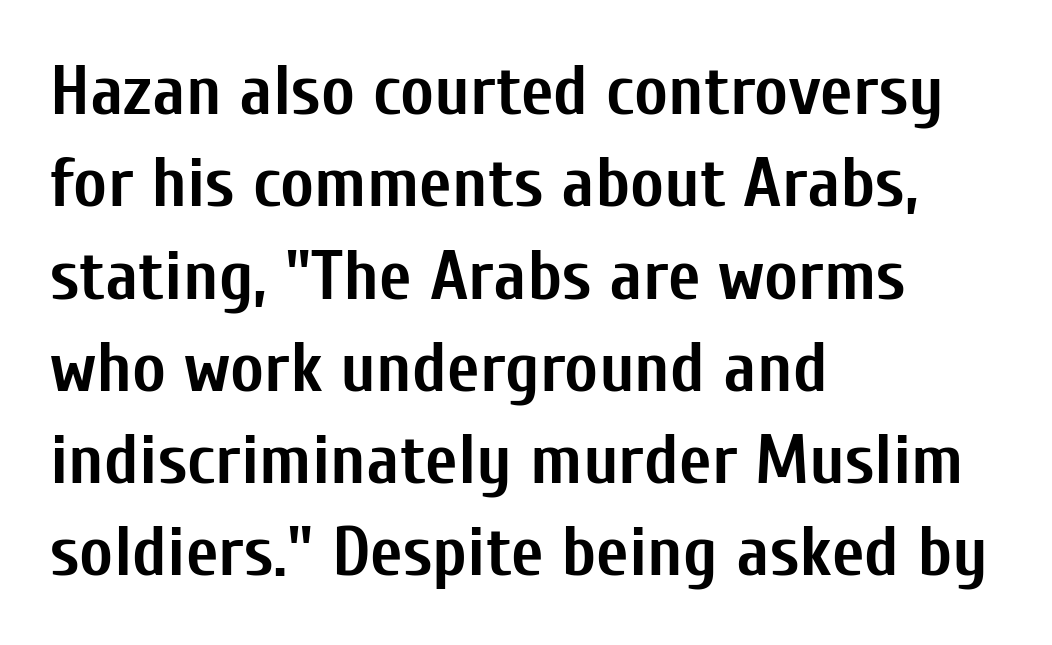
Q: Is the text bold? A: Yes.
Q: Is the text italic (slanted)? A: No, it is upright.
Q: Is the typeface a serif or a sans-serif typeface? A: Sans-serif.
Q: Is the text underlined? A: No.
Q: How is the paragraph aligned? A: Left-aligned.
Q: Is the spacing between letters normal or unusually wide? A: Normal.
Q: Is the spacing between lines tight, normal or loose? A: Normal.
Q: Width (condensed, normal, or wide)? A: Condensed.
Q: Stroke contrast? A: Low.
Q: x-height? A: Medium.
Q: Monospaced? A: No.
